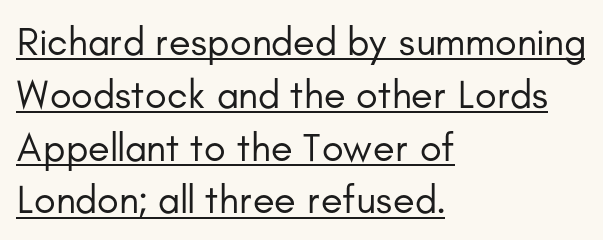
Observe the ordinary spacing: letters are neighbours, not strangers. Designer's note — italics off, roman on. Weight: in the light-to-regular range. Typeset ragged right — the left edge is the straight one.
